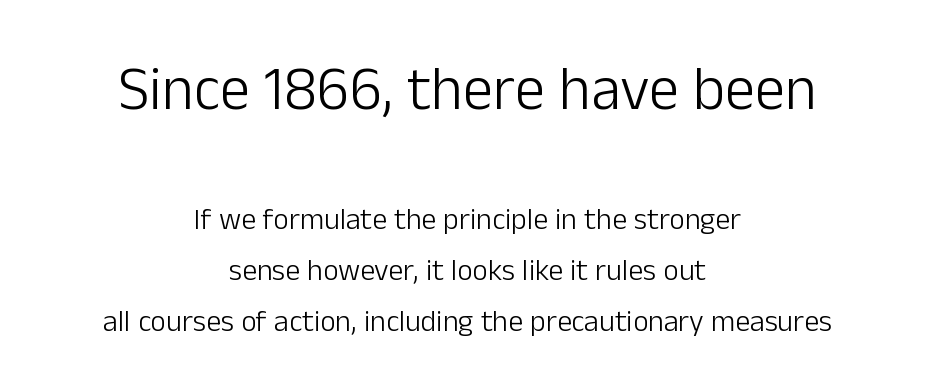
Q: Is the text bold? A: No.
Q: Is the text italic (slanted)? A: No, it is upright.
Q: Is the typeface a serif or a sans-serif typeface? A: Sans-serif.
Q: Is the text underlined? A: No.
Q: How is the paragraph aligned? A: Centered.
Q: Is the spacing between letters normal or unusually wide? A: Normal.
Q: Is the spacing between lines tight, normal or loose? A: Normal.
Q: Which block of text is set in a larger size, the first (top) or the second (bottom)? A: The first (top) one.
Q: Width (condensed, normal, or wide)? A: Normal.
Q: Stroke contrast? A: Low.
Q: x-height? A: Medium.
Q: Monospaced? A: No.
